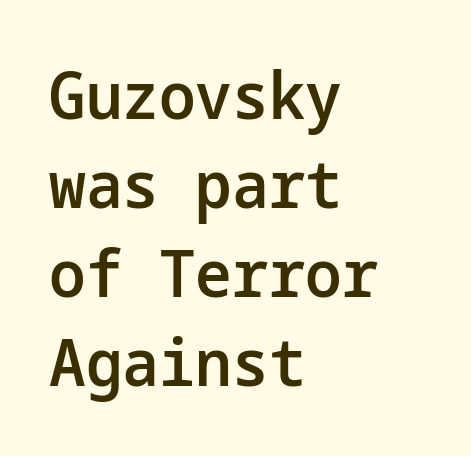
{"serif": "no", "italic": "no", "bold": "semi", "weight": "semibold", "width": "normal", "stroke_contrast": "low", "x_height": "medium", "underline": "no", "align": "left", "line_spacing": "normal", "line_spacing_ratio": 1.37, "letter_spacing": "normal", "letter_spacing_em": 0.0, "glyph_px": 65}
